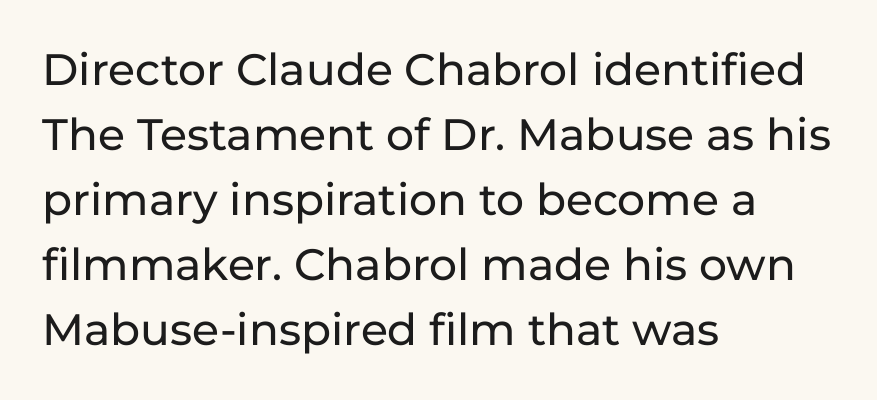
Check where the strokes stop: nothing finishes them off — pure sans. Is there much room between lines? A standard amount, neither cramped nor airy. Rendered with straight, roman letterforms. Leftover space on each line is placed entirely after the last word. The glyphs are unaccompanied by any horizontal stroke below them. These lines keep a tight, regular rhythm from letter to letter.
